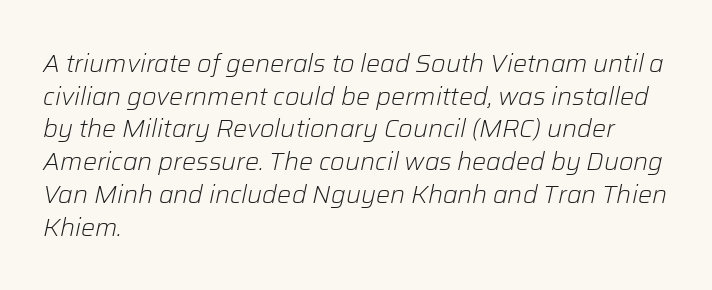
Compared with typical paragraphs, the rows here are spaced about the same. The words here are not underlined. Does extra space separate the letters? No, they use regular spacing. Stems and bowls with no extra thickness — not bold.
